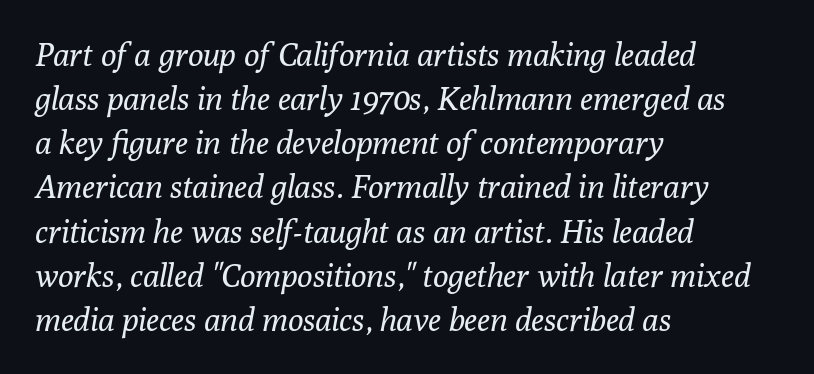
{"serif": "yes", "italic": "yes", "lean": "right", "slant_degrees": 10, "bold": "no", "weight": "regular", "width": "normal", "stroke_contrast": "low", "x_height": "medium", "monospaced": "no", "underline": "no", "align": "left", "line_spacing": "normal", "line_spacing_ratio": 1.38, "letter_spacing": "normal", "letter_spacing_em": 0.0, "glyph_px": 32}
